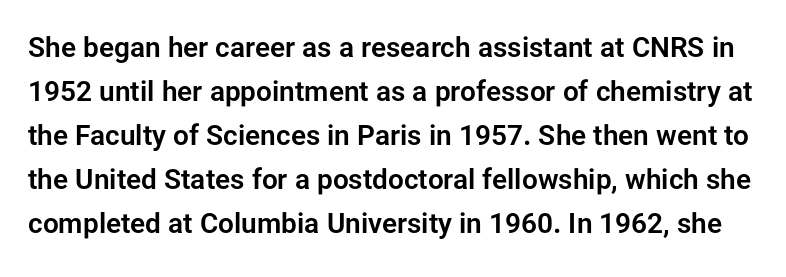
{"serif": "no", "italic": "no", "width": "normal", "stroke_contrast": "low", "x_height": "medium", "monospaced": "no", "underline": "no", "line_spacing": "normal", "line_spacing_ratio": 1.57, "letter_spacing": "normal", "letter_spacing_em": 0.0, "glyph_px": 28}
